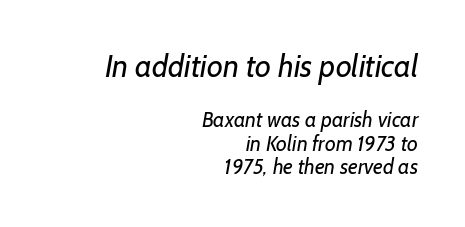
The image shows 31 px regular-weight sans-serif type; set right-aligned, tight line spacing (1.11x), normal letter spacing, not underlined; the first (top) block is 1.48x larger; low stroke contrast and a medium x-height.
